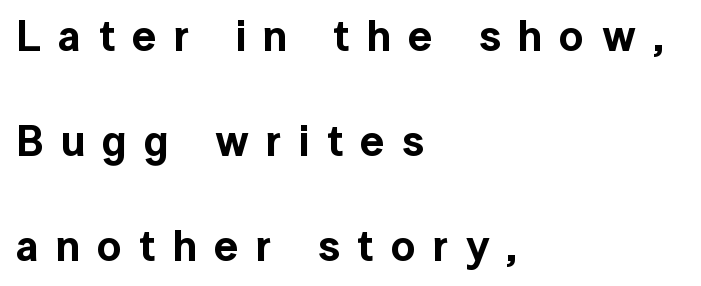
Type style note: lacks serifs. Where is the straight margin? On the left. The face used here is proportionally spaced, like ordinary book or web type. Glyph-to-glyph distance is far greater than everyday printed text. Do the letters lean? They stand straight.
